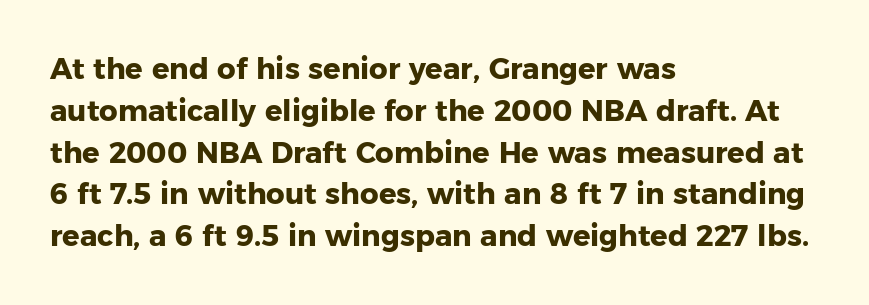
{"serif": "no", "italic": "no", "bold": "yes", "weight": "heavy", "width": "normal", "stroke_contrast": "low", "x_height": "medium", "monospaced": "no", "underline": "no", "align": "left", "line_spacing": "normal", "line_spacing_ratio": 1.44, "letter_spacing": "normal", "letter_spacing_em": 0.0, "glyph_px": 29}
